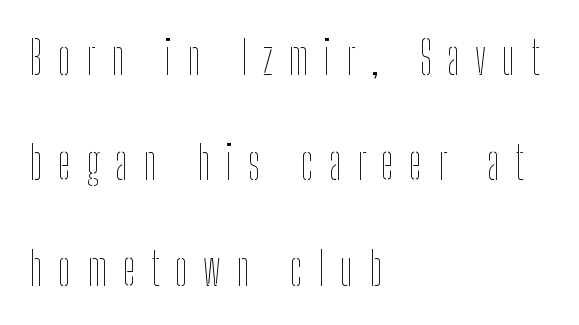
The image shows 46 px thin, condensed type, upright; set left-aligned, loose line spacing (2.29x), unusually wide letter spacing (+0.34 em), not underlined; low stroke contrast and a medium x-height.
